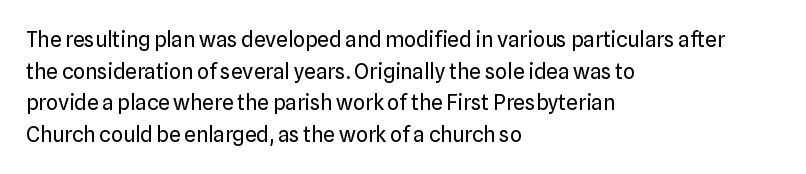
{"italic": "no", "bold": "no", "underline": "no", "align": "left", "line_spacing": "normal", "line_spacing_ratio": 1.51, "letter_spacing": "normal", "letter_spacing_em": 0.0, "glyph_px": 21}
